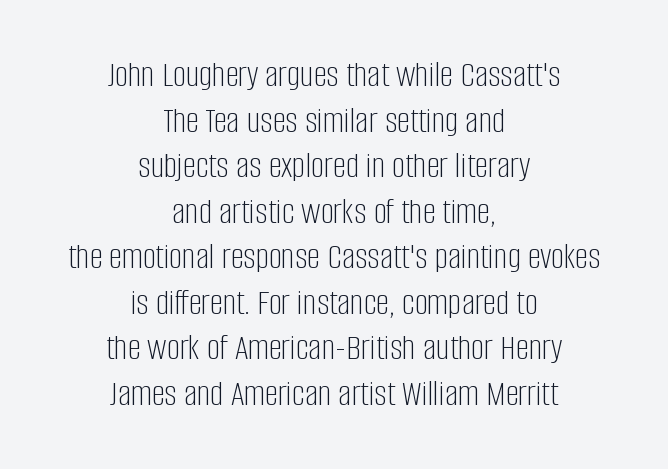
{"serif": "no", "italic": "no", "bold": "no", "weight": "light", "width": "condensed", "stroke_contrast": "low", "x_height": "large", "monospaced": "no", "underline": "no", "align": "center", "line_spacing_ratio": 1.23, "letter_spacing": "normal", "letter_spacing_em": 0.0, "glyph_px": 37}
